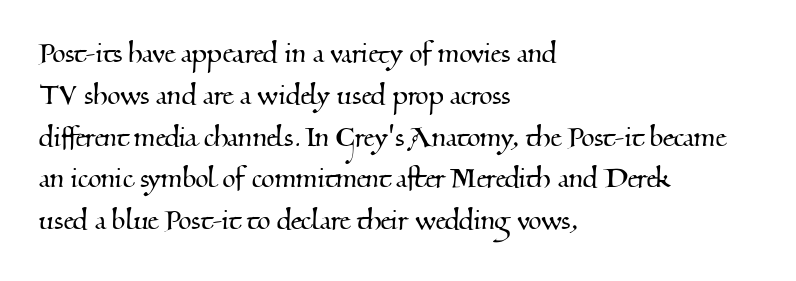
Note the varied advance widths — an 'i' is clearly narrower than an 'm'. This sample uses a serif face. A student would call this left alignment; a typographer would say flush left, rag right. Glyph-to-glyph distance matches everyday printed text.
